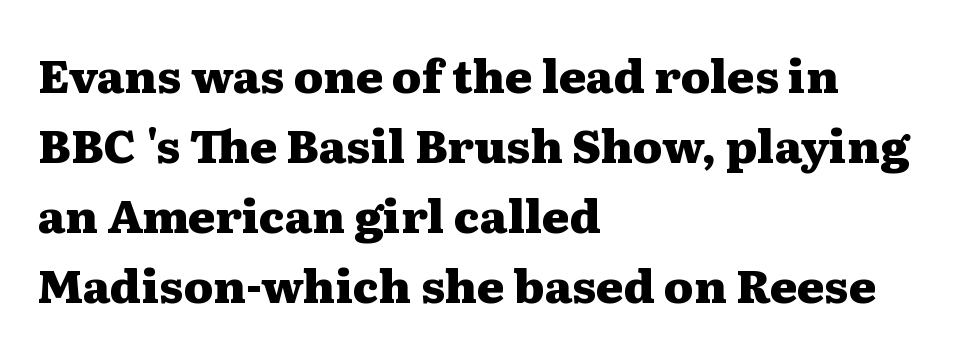
Q: Is the text bold? A: Yes.
Q: Is the text italic (slanted)? A: No, it is upright.
Q: Is the typeface a serif or a sans-serif typeface? A: Serif.
Q: Is the text underlined? A: No.
Q: How is the paragraph aligned? A: Left-aligned.
Q: Is the spacing between letters normal or unusually wide? A: Normal.
Q: Is the spacing between lines tight, normal or loose? A: Normal.
Q: Width (condensed, normal, or wide)? A: Wide.
Q: Stroke contrast? A: Medium.
Q: x-height? A: Medium.
Q: Monospaced? A: No.
